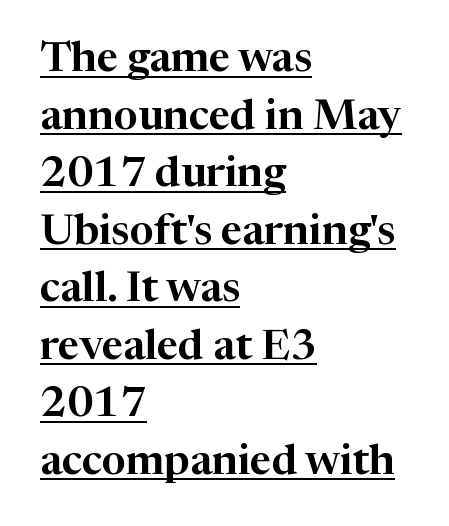
The image shows 42 px serif type, upright; set left-aligned, normal line spacing (1.37x), normal letter spacing, underlined; high stroke contrast and a medium x-height.
